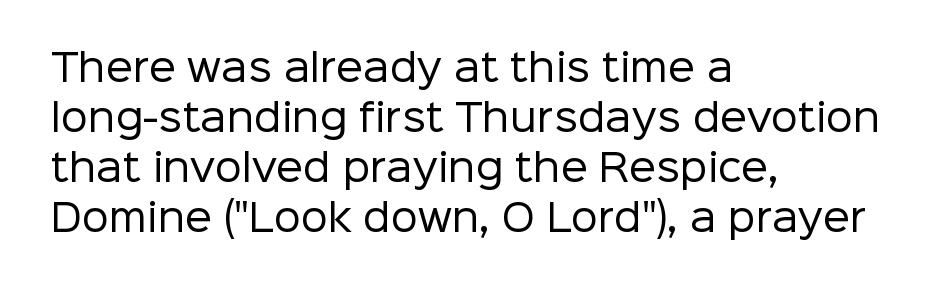
Q: Is the text bold? A: No.
Q: Is the text italic (slanted)? A: No, it is upright.
Q: Is the typeface a serif or a sans-serif typeface? A: Sans-serif.
Q: Is the text underlined? A: No.
Q: How is the paragraph aligned? A: Left-aligned.
Q: Is the spacing between letters normal or unusually wide? A: Normal.
Q: Is the spacing between lines tight, normal or loose? A: Normal.
Q: Width (condensed, normal, or wide)? A: Normal.
Q: Stroke contrast? A: Low.
Q: x-height? A: Medium.
Q: Monospaced? A: No.
